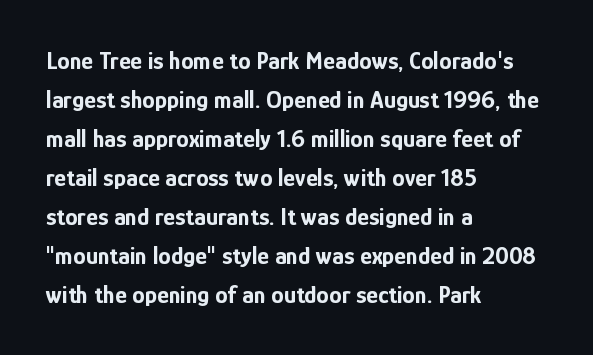
{"italic": "no", "bold": "yes", "underline": "no", "align": "left", "line_spacing": "normal", "line_spacing_ratio": 1.56, "letter_spacing": "normal", "letter_spacing_em": 0.0, "glyph_px": 25}
